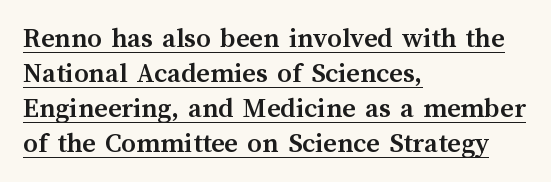
The image shows 29 px semibold type, upright; set left-aligned, line spacing 1.21x, normal letter spacing, underlined; medium stroke contrast and a medium x-height.
